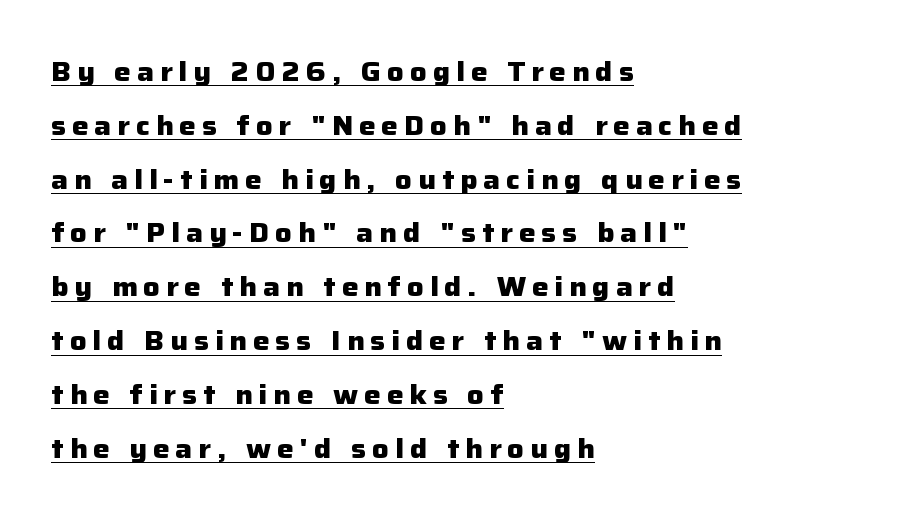
Q: Is the text bold? A: Yes.
Q: Is the text italic (slanted)? A: No, it is upright.
Q: Is the text underlined? A: Yes.
Q: How is the paragraph aligned? A: Left-aligned.
Q: Is the spacing between letters normal or unusually wide? A: Unusually wide.
Q: Is the spacing between lines tight, normal or loose? A: Loose.
